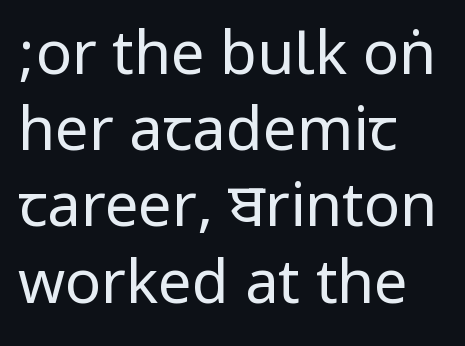
The font family rendered here belongs to the sans-serif group. Horizontal alignment here is leftward, the default for most running prose. Is the type heavy? It reads as light-to-regular instead. Is the letter spacing exaggerated? No — it looks like the ordinary default. This is roman type, the default non-slanted kind. Compared with typical paragraphs, the rows here are spaced about the same.
